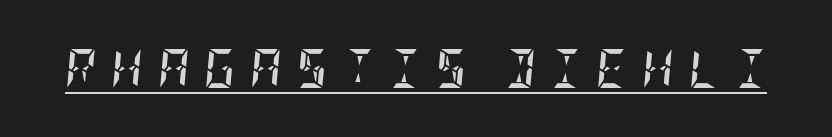
The sample has been set heavy, in full bold. There's an unmistakable incline to the writing here. A baseline rule has been typeset under these characters. Tracking here is generous; glyphs stand well apart from one another.
